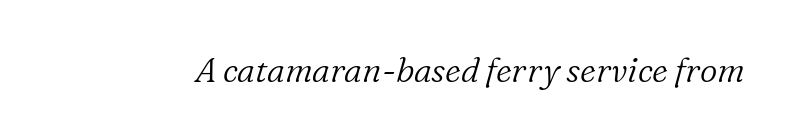
The image shows 34 px light serif type, italic (leaning right); set normal letter spacing, not underlined; low stroke contrast and a medium x-height.
